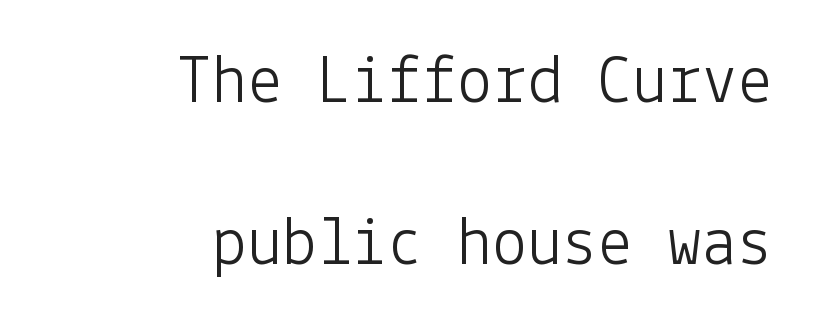
The specimen reads as upright at a glance. These lines are set flush right with a ragged left edge. In terms of leading, this rendering errs on the spacious side. These lines are composed in type without serifs. Descenders are the only things crossing below the line. Honestly, the letter spacing is just normal — you wouldn't notice it.
